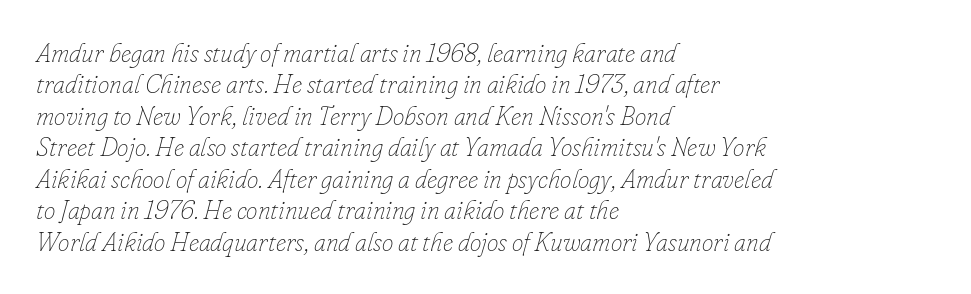
Q: Is the text bold? A: No.
Q: Is the text italic (slanted)? A: Yes, it leans right by about 16 degrees.
Q: Is the text underlined? A: No.
Q: How is the paragraph aligned? A: Left-aligned.
Q: Is the spacing between letters normal or unusually wide? A: Normal.
